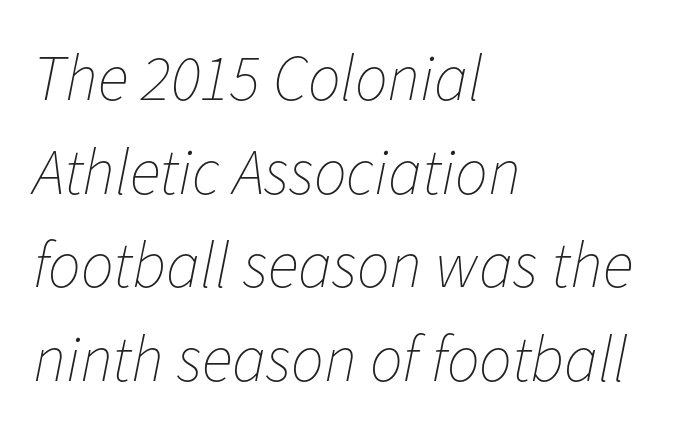
Between one letter and the next there's only the usual sliver of space. Normally led — the rows are evenly, conventionally spaced. The font sits on the lighter half of the weight spectrum, regular included. The compositor pushed each line to the left boundary. Posture: slanted. Do the characters align in a grid? No, the font is proportional.
